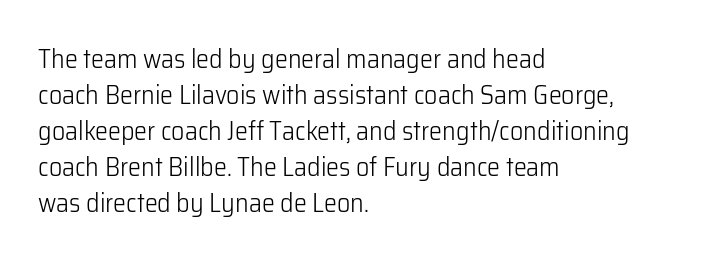
The image shows 26 px text type, upright; set left-aligned, normal line spacing (1.38x), normal letter spacing, not underlined.
